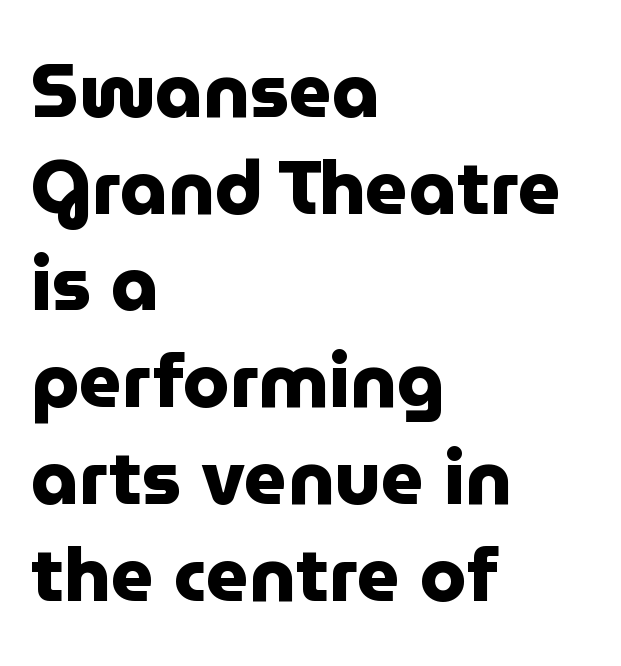
Q: Is the text bold? A: Yes.
Q: Is the text italic (slanted)? A: No, it is upright.
Q: Is the typeface a serif or a sans-serif typeface? A: Sans-serif.
Q: Is the text underlined? A: No.
Q: How is the paragraph aligned? A: Left-aligned.
Q: Is the spacing between letters normal or unusually wide? A: Normal.
Q: Is the spacing between lines tight, normal or loose? A: Normal.
Q: Width (condensed, normal, or wide)? A: Normal.
Q: Stroke contrast? A: Low.
Q: x-height? A: Medium.
Q: Monospaced? A: No.
